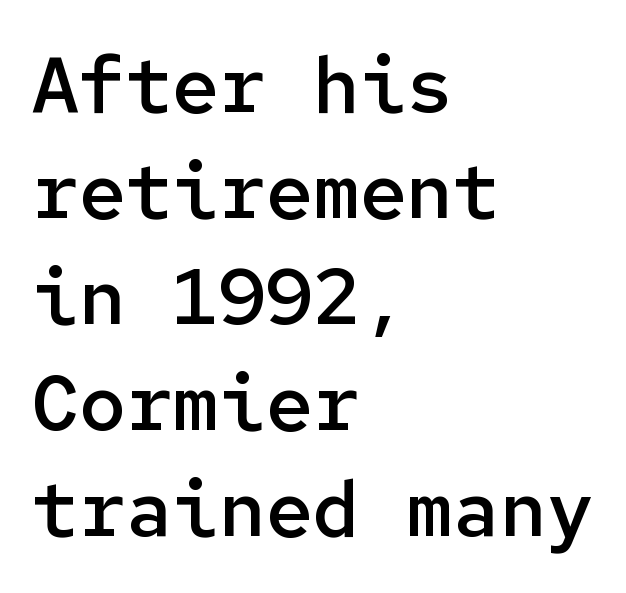
Q: Is the text bold? A: Semi-bold.
Q: Is the text italic (slanted)? A: No, it is upright.
Q: Is the typeface a serif or a sans-serif typeface? A: Sans-serif.
Q: Is the text underlined? A: No.
Q: How is the paragraph aligned? A: Left-aligned.
Q: Is the spacing between letters normal or unusually wide? A: Normal.
Q: Is the spacing between lines tight, normal or loose? A: Normal.
Q: Width (condensed, normal, or wide)? A: Normal.
Q: Stroke contrast? A: Low.
Q: x-height? A: Medium.
Q: Monospaced? A: Yes.
